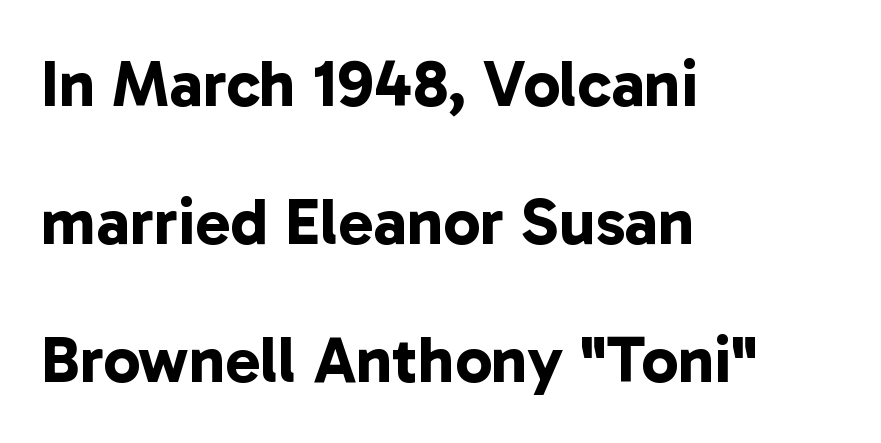
The image shows 66 px bold sans-serif type; set left-aligned, loose line spacing (2.09x), normal letter spacing, not underlined; low stroke contrast and a medium x-height.
